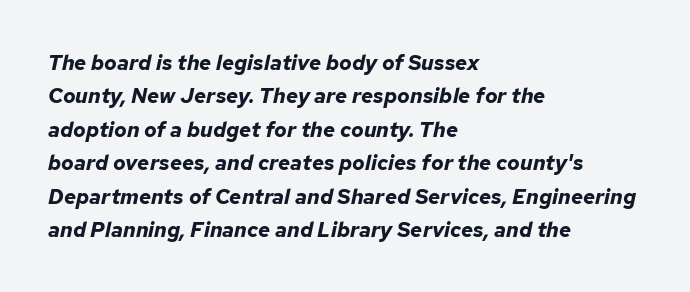
Honestly, the letter spacing is just normal — you wouldn't notice it. This sample is left-justified, so line endings fall wherever the words run out. Does the lettering tilt? It does — this is italic. The designer left line spacing at the default. Descenders hang freely into open space.
